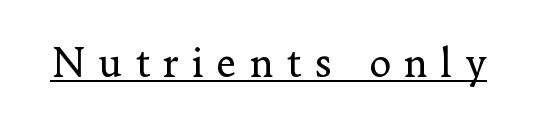
{"serif": "yes", "italic": "no", "bold": "no", "weight": "regular", "width": "normal", "stroke_contrast": "low", "x_height": "small", "monospaced": "no", "underline": "yes", "letter_spacing": "wide", "letter_spacing_em": 0.31, "glyph_px": 39}
